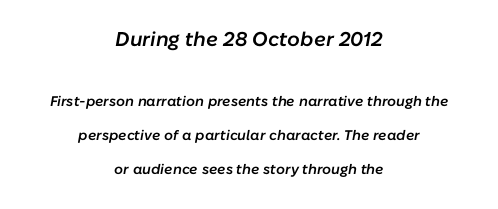
{"italic": "yes", "lean": "right", "slant_degrees": 10, "bold": "semi", "underline": "no", "align": "center", "line_spacing": "loose", "line_spacing_ratio": 2.42, "letter_spacing": "normal", "letter_spacing_em": 0.0, "larger_block": "first", "size_ratio": 1.43, "glyph_px": 20}
